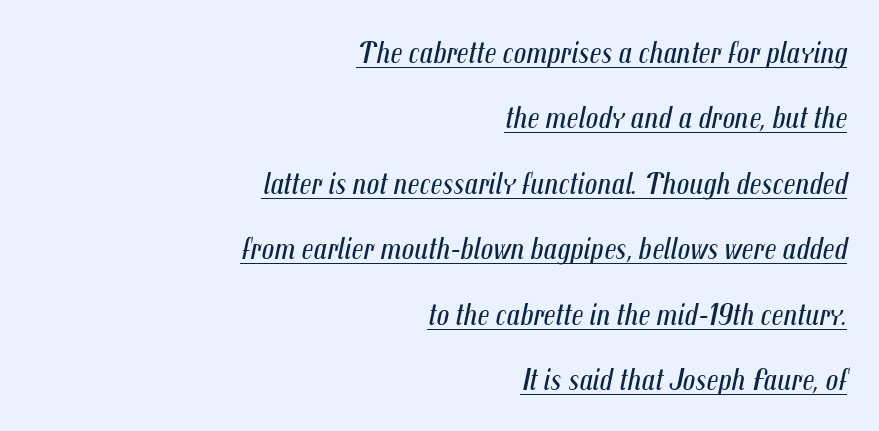
The image shows 31 px regular-weight, condensed type, italic (leaning right); set right-aligned, loose line spacing (2.11x), normal letter spacing, underlined; medium stroke contrast and a medium x-height.
